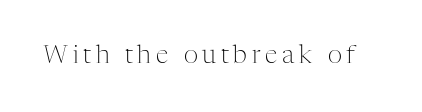
{"italic": "no", "bold": "no", "underline": "no", "glyph_px": 25}
